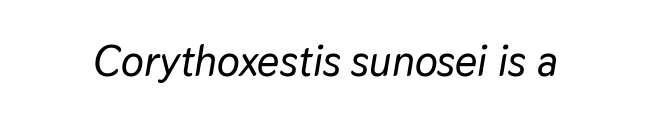
The image shows 43 px text type, italic (leaning right); set normal letter spacing, not underlined; low stroke contrast and a medium x-height.
